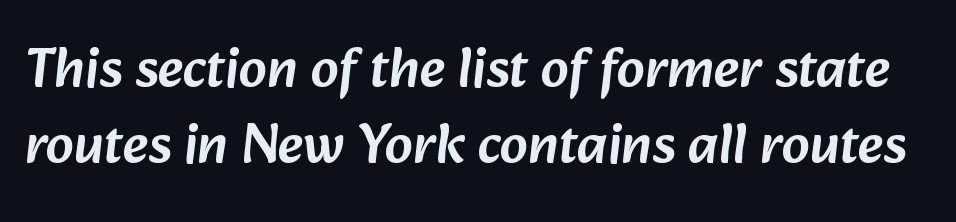
Q: Is the typeface a serif or a sans-serif typeface? A: Sans-serif.
Q: Is the text underlined? A: No.
Q: Is the spacing between letters normal or unusually wide? A: Normal.
Q: Is the spacing between lines tight, normal or loose? A: Normal.
Q: Width (condensed, normal, or wide)? A: Normal.
Q: Stroke contrast? A: Low.
Q: x-height? A: Medium.
Q: Monospaced? A: No.
